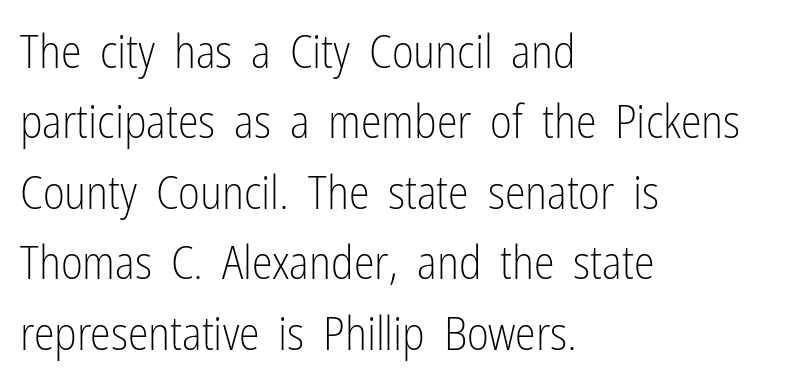
{"serif": "no", "italic": "no", "bold": "no", "weight": "light", "width": "condensed", "stroke_contrast": "low", "x_height": "medium", "monospaced": "no", "underline": "no", "align": "left", "line_spacing": "normal", "line_spacing_ratio": 1.5, "letter_spacing": "normal", "letter_spacing_em": 0.0, "glyph_px": 47}
